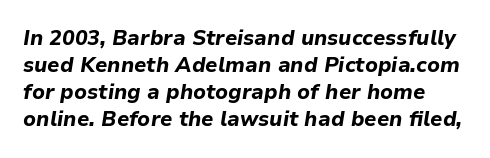
{"italic": "yes", "lean": "right", "slant_degrees": 9, "bold": "yes", "underline": "no", "line_spacing": "normal", "line_spacing_ratio": 1.29, "letter_spacing": "normal", "letter_spacing_em": 0.0, "glyph_px": 21}
